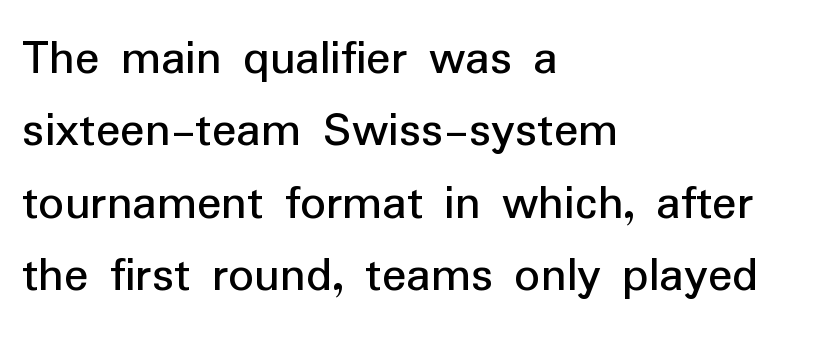
{"serif": "no", "italic": "no", "width": "normal", "stroke_contrast": "low", "x_height": "medium", "monospaced": "no", "underline": "no", "align": "left", "line_spacing": "normal", "line_spacing_ratio": 1.42, "letter_spacing": "normal", "letter_spacing_em": 0.0, "glyph_px": 51}
